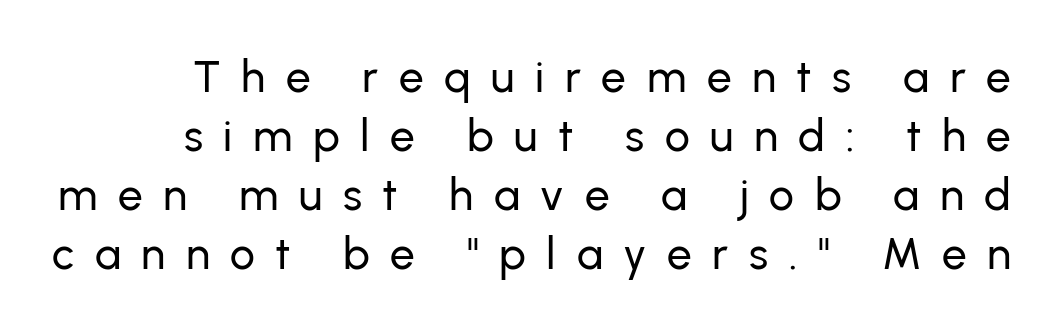
Line spacing here is normal. Quick note: underline off. Each word looks stretched out because of the extra space between its letters. A typesetter would label this face a sans. When letters stand straight like this, we call the style roman or upright. Here the designer chose a conventional face with non-uniform glyph widths.
